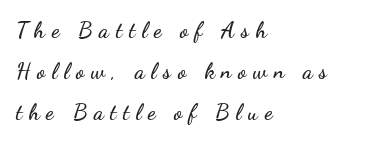
The image shows 22 px text type; set left-aligned, line spacing 1.86x, unusually wide letter spacing (+0.3 em), not underlined.
